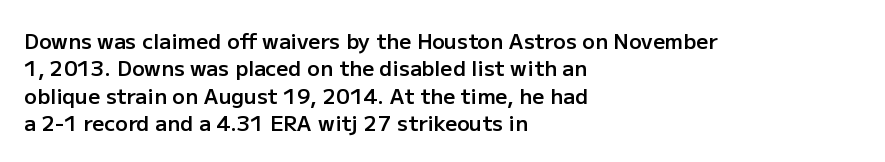
The image shows 21 px text type, upright; set left-aligned, normal line spacing (1.3x), normal letter spacing, not underlined.
